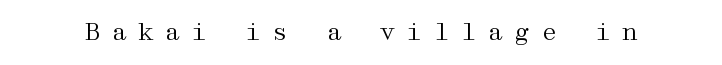
Each word looks stretched out because of the extra space between its letters. A quiet, ordinary-to-light weight characterises the typeface. A bare baseline throughout the passage. The axis of the letterforms is exactly vertical.
